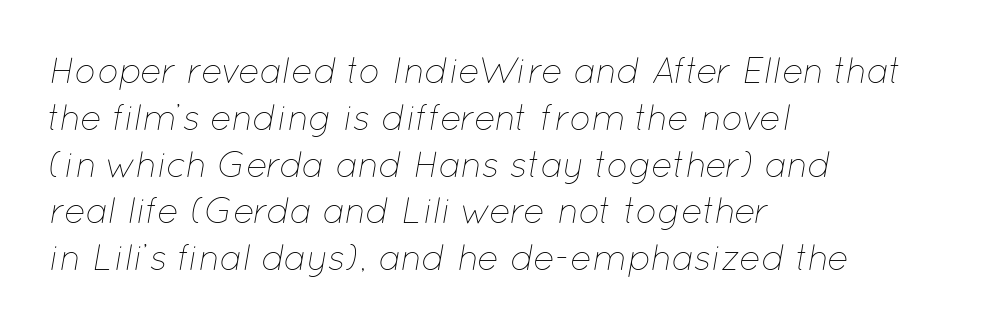
Italic: yes, the glyphs are oblique. Any mark beneath the type? The region is blank. Tracking value appears to be zero — textbook default spacing. The paragraph shown leans on its left margin. The strokes are not fattened; the text isn't bold.
